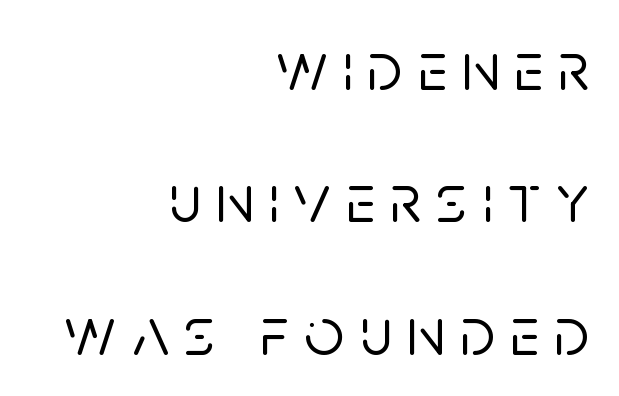
Are there feet on the stems? There aren't — it's a sans. The glyphs are unaccompanied by any horizontal stroke below them. Varying glyph widths throughout — classic text-font behaviour. The lines in this sample share a right terminus and differ only in where they begin. There is plenty of visible air inserted between adjacent glyphs. Rendered with straight, roman letterforms.
